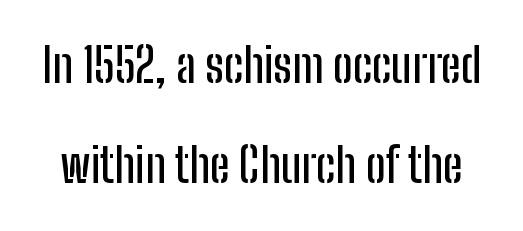
Characters remain perfectly vertical along every line. The gaps between neighbouring characters are ordinary and unremarkable. Check the space under the baseline: it is left empty. Is this a fixed-width face? No — the glyphs have proportional, varying widths.
